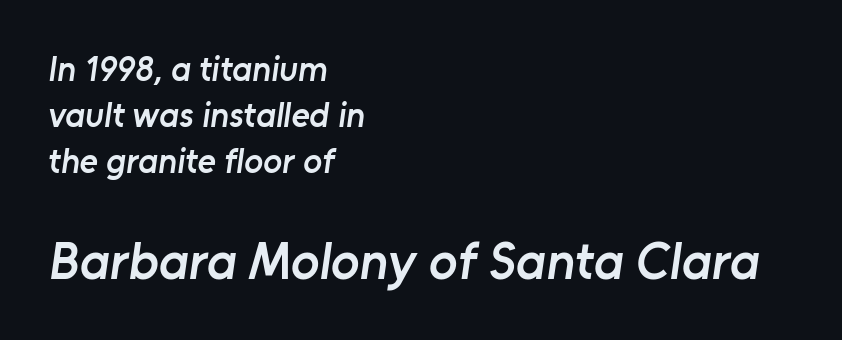
Q: Is the text bold? A: Semi-bold.
Q: Is the typeface a serif or a sans-serif typeface? A: Sans-serif.
Q: Is the text underlined? A: No.
Q: How is the paragraph aligned? A: Left-aligned.
Q: Is the spacing between letters normal or unusually wide? A: Normal.
Q: Is the spacing between lines tight, normal or loose? A: Normal.
Q: Which block of text is set in a larger size, the first (top) or the second (bottom)? A: The second (bottom) one.
Q: Width (condensed, normal, or wide)? A: Normal.
Q: Stroke contrast? A: Low.
Q: x-height? A: Medium.
Q: Monospaced? A: No.
